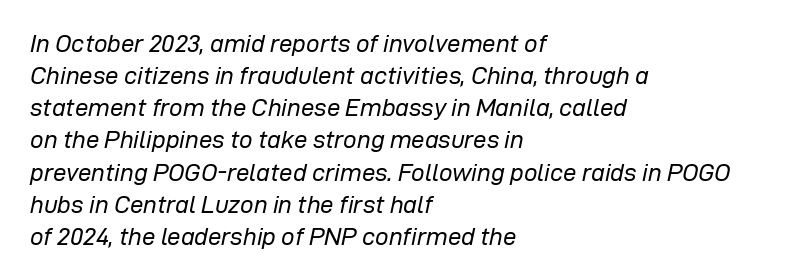
Emphasis-style slanted type is in use. Teacher's note: observe the even left margin — that is flush-left alignment. Check under the words: just untouched page. This is not heavy type; no bold has been used. Standard letterfit; no display-style spreading of the glyphs.
